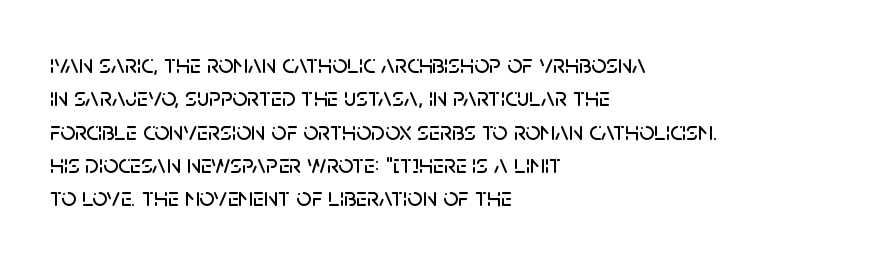
{"italic": "no", "underline": "no", "align": "left", "line_spacing": "normal", "line_spacing_ratio": 1.28, "letter_spacing": "normal", "letter_spacing_em": 0.0, "glyph_px": 26}
